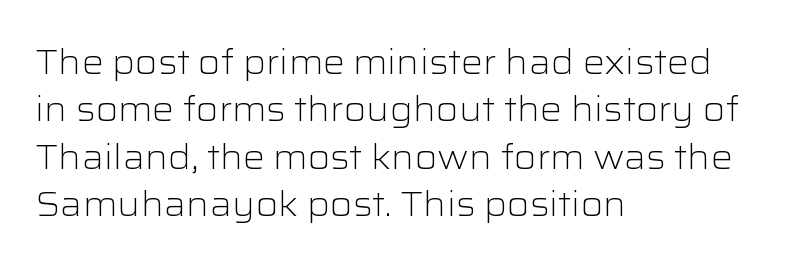
How would I describe the line gaps? Plain and ordinary. Counters stay open thanks to moderate or lighter strokes. A sans-serif font was chosen for this passage. This sample uses an upright cut, with every glyph sitting square on the baseline. Each letter keeps its own natural width here, so spacing adapts to shape. The passage shown is not underscored anywhere.
